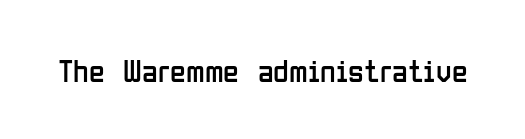
{"serif": "no", "italic": "no", "bold": "no", "weight": "regular", "width": "condensed", "stroke_contrast": "low", "x_height": "medium", "monospaced": "no", "underline": "no", "letter_spacing": "normal", "letter_spacing_em": 0.0, "glyph_px": 32}
